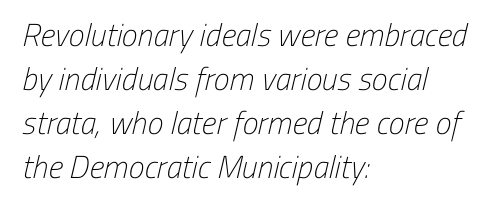
{"serif": "no", "bold": "no", "weight": "light", "width": "condensed", "stroke_contrast": "low", "x_height": "medium", "monospaced": "no", "underline": "no", "align": "left", "line_spacing": "normal", "line_spacing_ratio": 1.37, "letter_spacing": "normal", "letter_spacing_em": 0.0, "glyph_px": 32}
